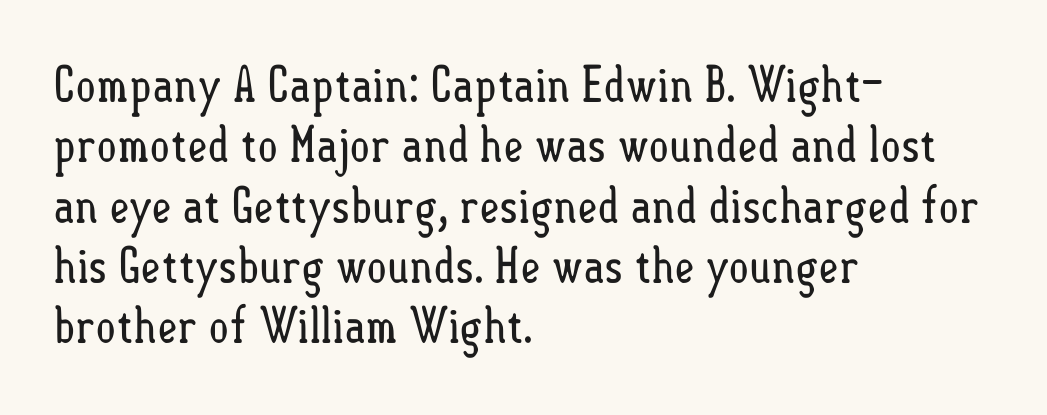
You could call the tracking neutral — neither tight nor loose. These lines stack with their left ends in a neat column. These lines are rendered in a variable-pitch font. The font's upright variant was chosen for this text. The letters look calm and open, with moderate or lighter stems. Unmarked baselines from the first word to the last.
